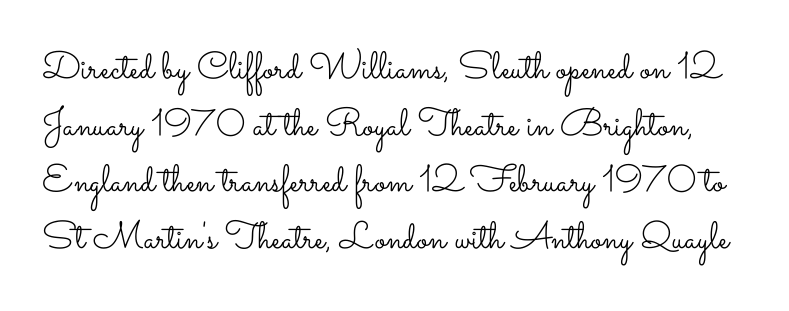
The image shows 38 px light, wide type; set normal line spacing (1.49x), normal letter spacing, not underlined; low stroke contrast and a small x-height.
